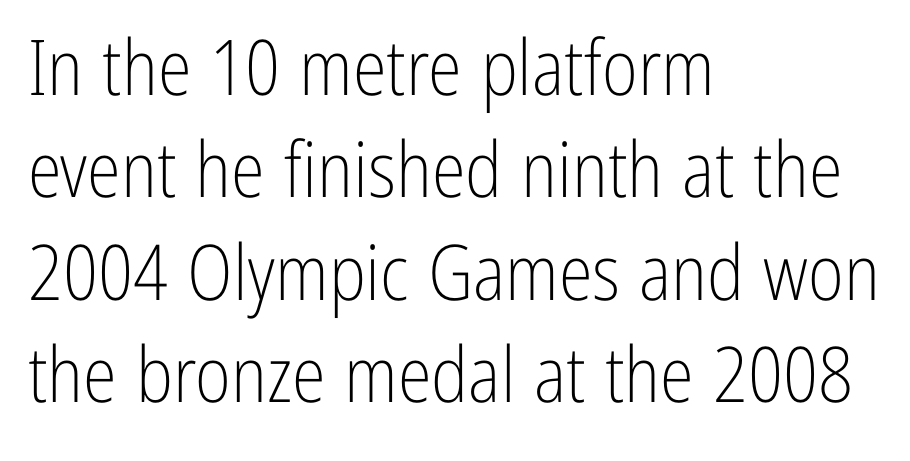
The image shows 77 px light, condensed sans-serif type, upright; set left-aligned, normal line spacing (1.33x), normal letter spacing, not underlined; low stroke contrast and a medium x-height.
